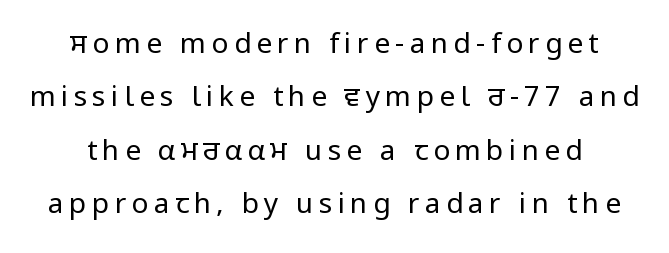
{"serif": "no", "italic": "no", "bold": "no", "weight": "regular", "width": "normal", "stroke_contrast": "low", "x_height": "medium", "monospaced": "no", "underline": "no", "line_spacing": "loose", "line_spacing_ratio": 1.91, "glyph_px": 28}
